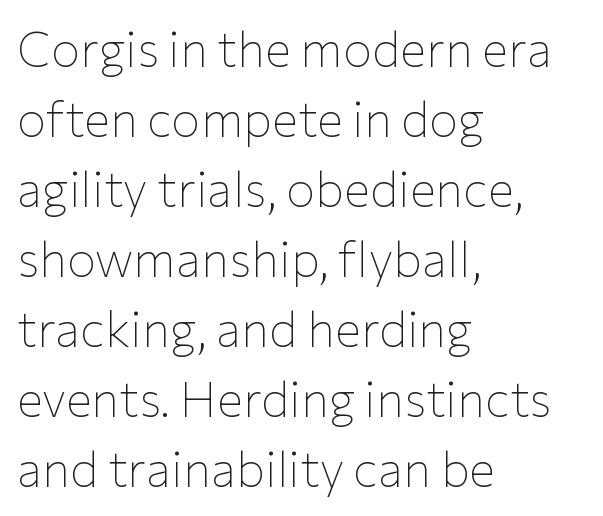
Q: Is the text bold? A: No.
Q: Is the text italic (slanted)? A: No, it is upright.
Q: Is the typeface a serif or a sans-serif typeface? A: Sans-serif.
Q: Is the text underlined? A: No.
Q: How is the paragraph aligned? A: Left-aligned.
Q: Is the spacing between letters normal or unusually wide? A: Normal.
Q: Is the spacing between lines tight, normal or loose? A: Normal.
Q: Width (condensed, normal, or wide)? A: Normal.
Q: Stroke contrast? A: Low.
Q: x-height? A: Medium.
Q: Monospaced? A: No.
